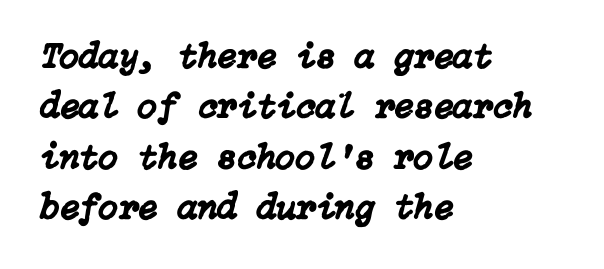
{"italic": "yes", "lean": "right", "slant_degrees": 15, "width": "normal", "stroke_contrast": "low", "x_height": "medium", "underline": "no", "align": "left", "line_spacing": "normal", "line_spacing_ratio": 1.4, "letter_spacing": "normal", "letter_spacing_em": 0.0, "glyph_px": 36}
